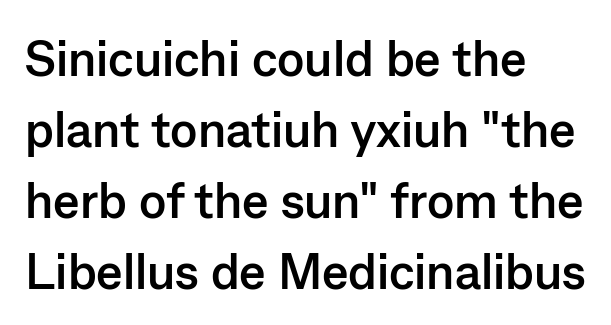
Q: Is the text bold? A: Yes.
Q: Is the text italic (slanted)? A: No, it is upright.
Q: Is the typeface a serif or a sans-serif typeface? A: Sans-serif.
Q: Is the text underlined? A: No.
Q: How is the paragraph aligned? A: Left-aligned.
Q: Is the spacing between letters normal or unusually wide? A: Normal.
Q: Is the spacing between lines tight, normal or loose? A: Normal.
Q: Width (condensed, normal, or wide)? A: Normal.
Q: Stroke contrast? A: Low.
Q: x-height? A: Medium.
Q: Monospaced? A: No.
